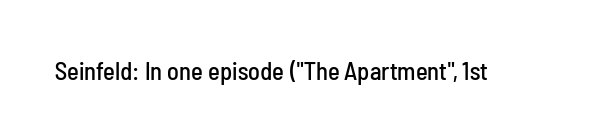
If you drew a line through each stem, it would be perfectly vertical. Characters follow at the spacing the type designer built in. The words here are not underlined.
